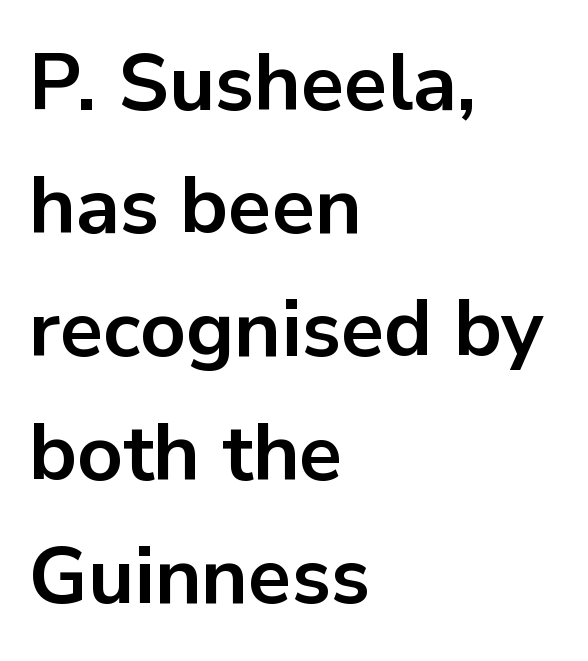
{"serif": "no", "italic": "no", "bold": "yes", "weight": "bold", "width": "normal", "stroke_contrast": "low", "x_height": "medium", "monospaced": "no", "underline": "no", "align": "left", "line_spacing": "normal", "line_spacing_ratio": 1.54, "letter_spacing": "normal", "letter_spacing_em": 0.0, "glyph_px": 80}
